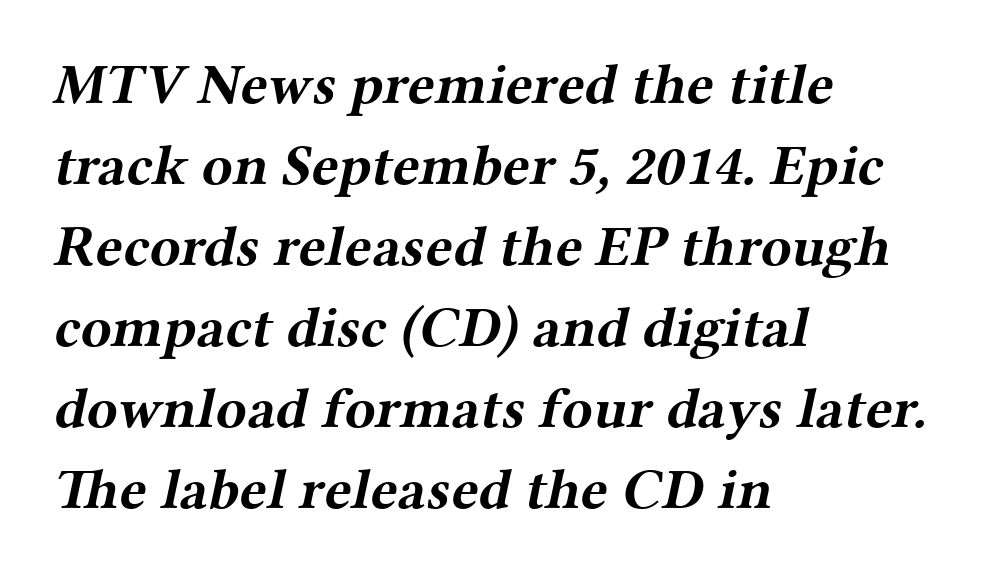
The rendering uses natural spacing where letterforms have individual widths. Lines of text with bare space underneath. The lines in this sample share a left origin and differ only in where they stop. Set as a true bold cut, around the 700 mark. The letterforms sit shoulder to shoulder at normal distance.
